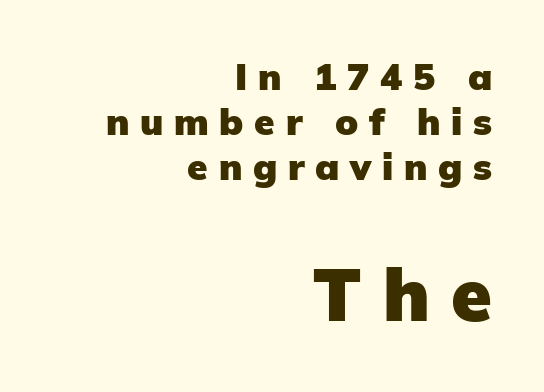
The image shows 74 px heavy sans-serif type, upright; set right-aligned, line spacing 1.21x, unusually wide letter spacing (+0.29 em), not underlined; the second (bottom) block is 2.0x larger; low stroke contrast and a medium x-height.
